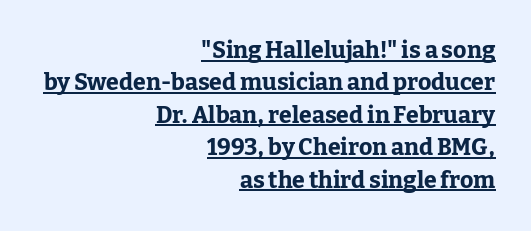
The line-height multiplier appears to be the usual default. It's the straight-up-and-down kind of type. These characters rest on top of a visible drawn line. Heft: maximum for text — a bold. Look at the tracking — it's just the regular setting, nothing added. Each line ends at the same right margin while the left side varies.
